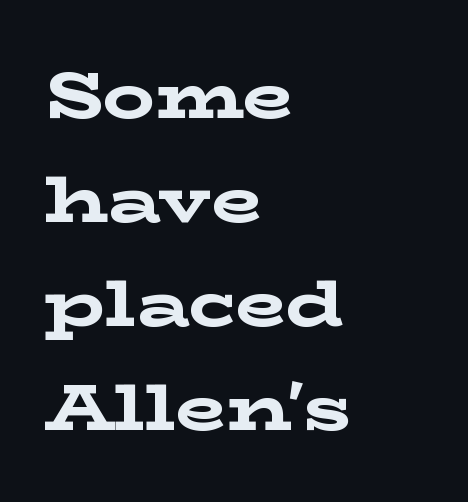
Q: Is the text bold? A: Yes.
Q: Is the text italic (slanted)? A: No, it is upright.
Q: Is the typeface a serif or a sans-serif typeface? A: Serif.
Q: Is the text underlined? A: No.
Q: How is the paragraph aligned? A: Left-aligned.
Q: Is the spacing between letters normal or unusually wide? A: Normal.
Q: Is the spacing between lines tight, normal or loose? A: Normal.
Q: Width (condensed, normal, or wide)? A: Wide.
Q: Stroke contrast? A: Low.
Q: x-height? A: Medium.
Q: Monospaced? A: No.
